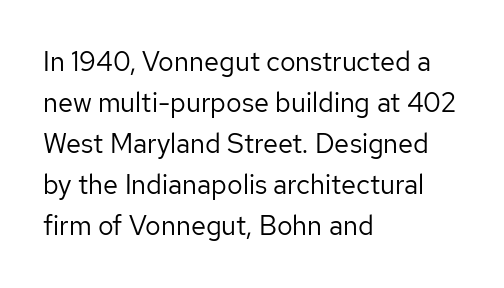
On a weight scale, this lands at 450 or below. The passage shown has conventional tracking throughout. A normal amount of white space separates one row of letters from the next. The rag falls on the right side of this text block.
